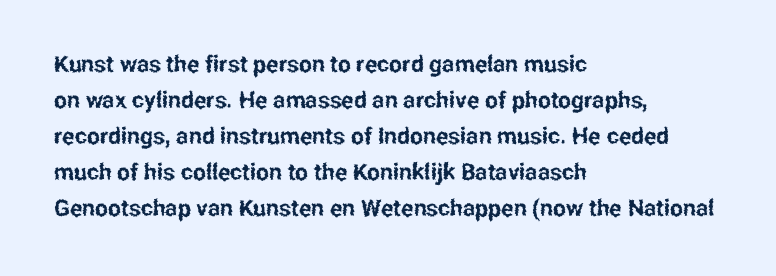
The passage shown has conventional tracking throughout. The axis of the letterforms is exactly vertical. In CSS terms this would be text-align: left. The area under the type is left untouched.
